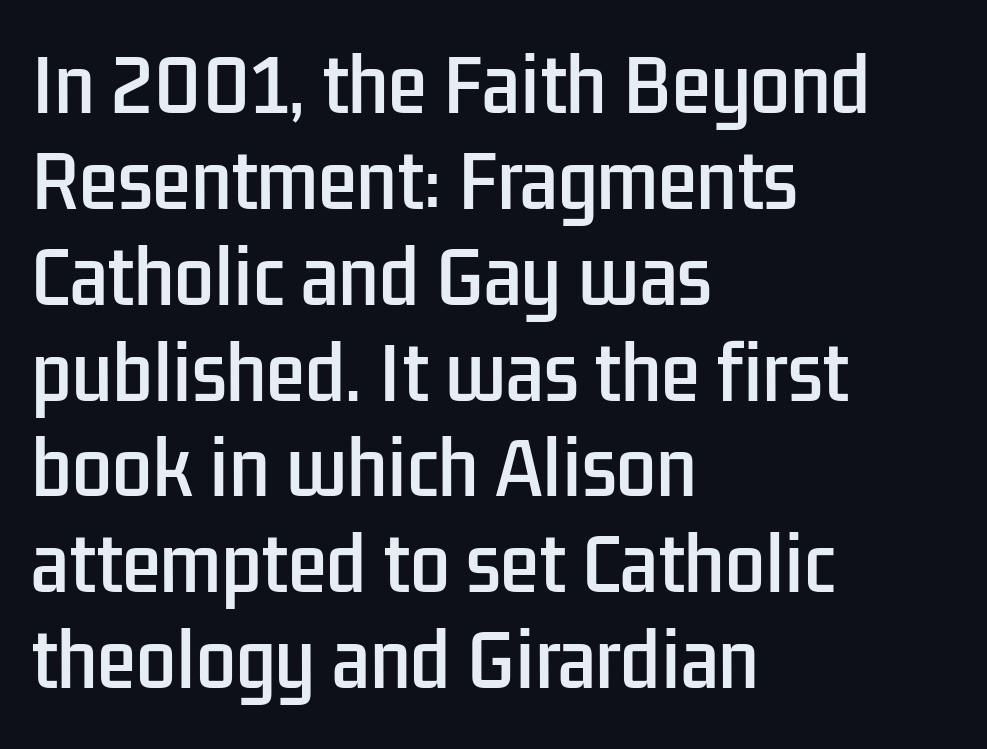
{"serif": "no", "italic": "no", "width": "condensed", "stroke_contrast": "low", "x_height": "medium", "monospaced": "no", "underline": "no", "align": "left", "line_spacing": "normal", "line_spacing_ratio": 1.35, "letter_spacing": "normal", "letter_spacing_em": 0.0, "glyph_px": 71}
